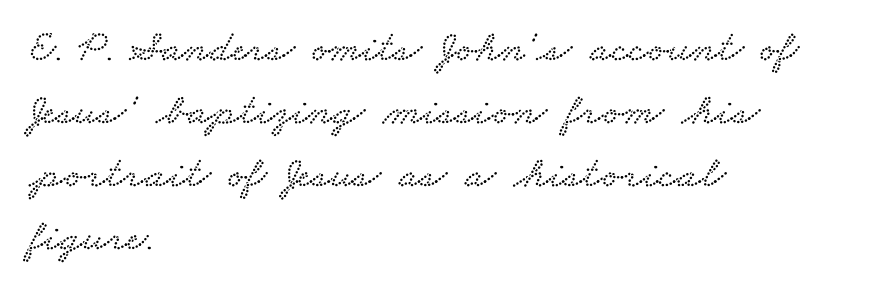
Are there feet on the stems? There are — it's a serif. Has an underline been added? It has not. The passage shown stacks its lines at a standard gap. Horizontal alignment here is leftward, the default for most running prose. Students, note that the glyphs here touch the page at normal intervals. The letters advance in unequal steps, a hallmark of proportional type.
